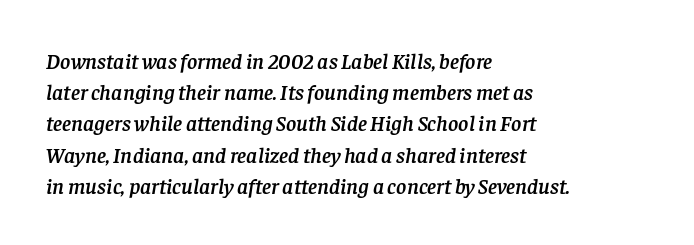
{"italic": "yes", "lean": "right", "slant_degrees": 8, "underline": "no", "align": "left", "line_spacing": "normal", "line_spacing_ratio": 1.42, "letter_spacing": "normal", "letter_spacing_em": 0.0, "glyph_px": 22}
